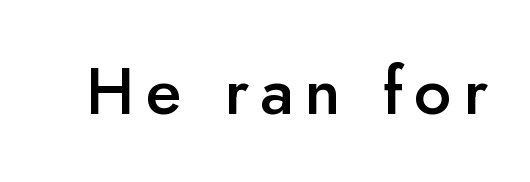
Varying glyph widths throughout — classic text-font behaviour. The strip under each line holds only bare page. In terms of posture, this sample is upright. Is the type bold? Partly — it's a semibold, heavier than regular but not fully bold.
